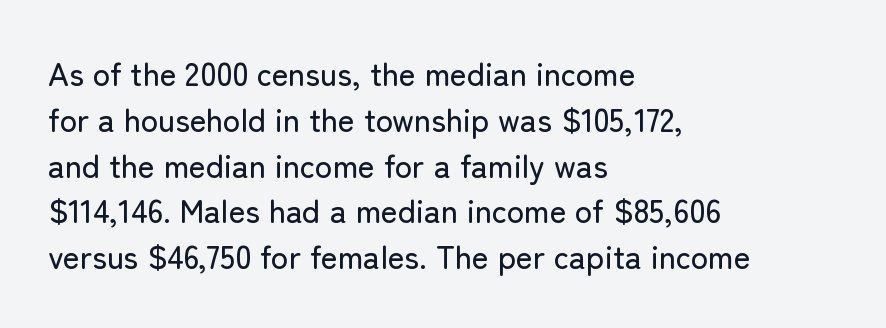
The image shows 32 px sans-serif type, upright; set left-aligned, normal line spacing (1.43x), normal letter spacing, not underlined; low stroke contrast and a medium x-height.
